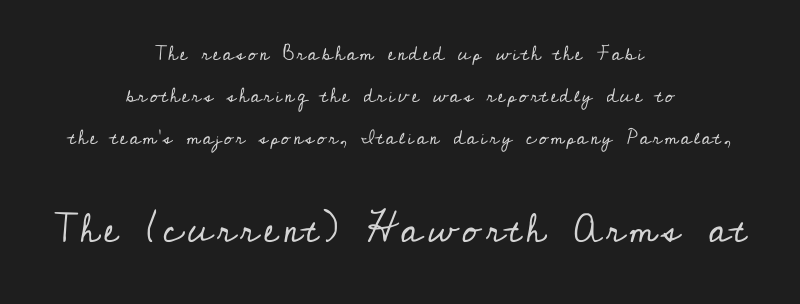
The image shows 40 px regular-weight serif type; set centered, loose line spacing (2.09x), not underlined; the second (bottom) block is 2.0x larger; low stroke contrast and a small x-height.
